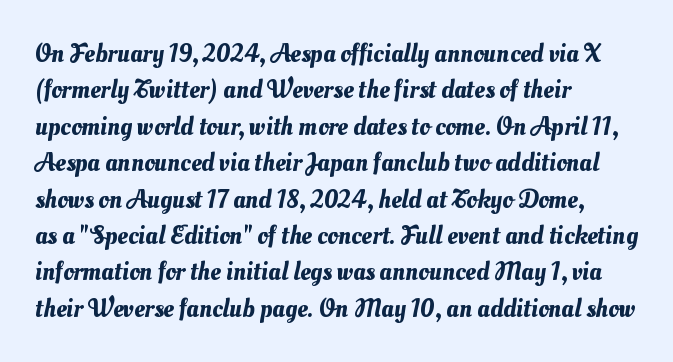
Descenders are the only things crossing below the line. The space between consecutive lines is moderate. Reading down the block, your eye returns to a fixed left position each line. Look at the tracking — it's just the regular setting, nothing added.
